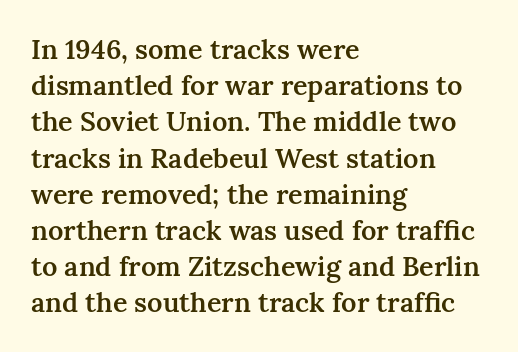
Q: Is the text bold? A: Semi-bold.
Q: Is the text italic (slanted)? A: No, it is upright.
Q: Is the text underlined? A: No.
Q: How is the paragraph aligned? A: Left-aligned.
Q: Is the spacing between letters normal or unusually wide? A: Normal.
Q: Is the spacing between lines tight, normal or loose? A: Normal.
